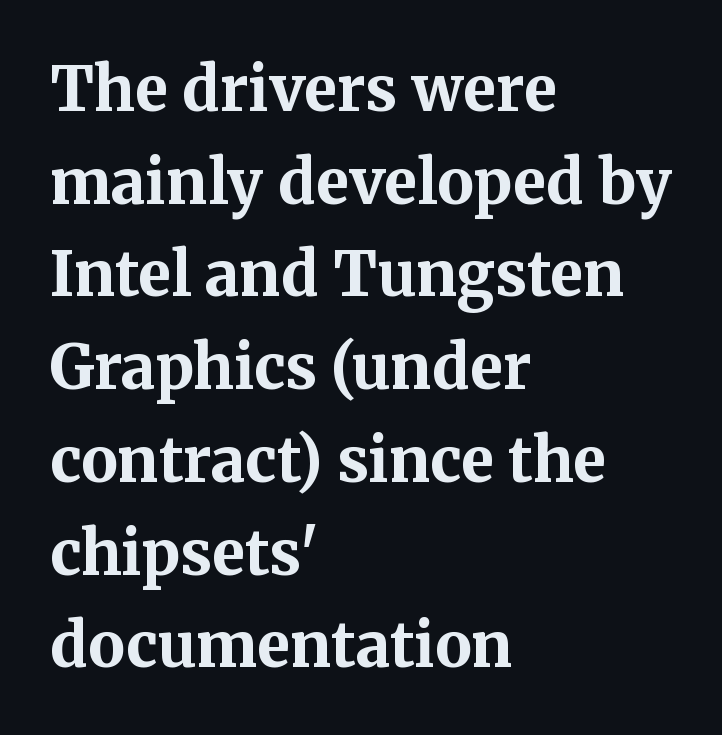
Q: Is the text bold? A: Yes.
Q: Is the text italic (slanted)? A: No, it is upright.
Q: Is the typeface a serif or a sans-serif typeface? A: Serif.
Q: Is the text underlined? A: No.
Q: How is the paragraph aligned? A: Left-aligned.
Q: Is the spacing between letters normal or unusually wide? A: Normal.
Q: Is the spacing between lines tight, normal or loose? A: Normal.
Q: Width (condensed, normal, or wide)? A: Normal.
Q: Stroke contrast? A: Medium.
Q: x-height? A: Medium.
Q: Monospaced? A: No.
